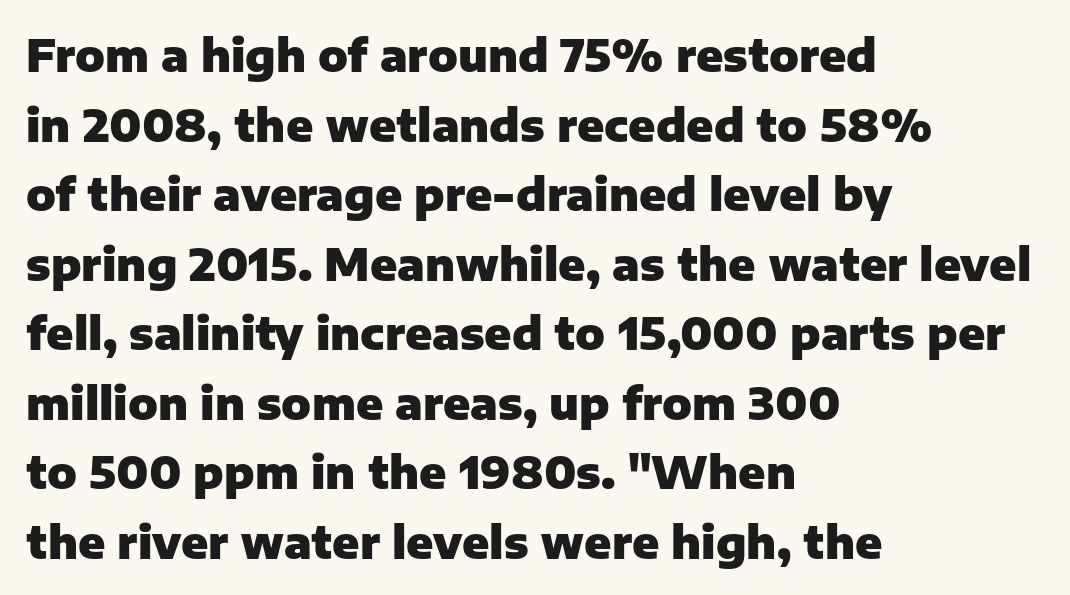
Grotesque or geometric, the face here clearly has no serifs. No extra tracking has been applied to these lines. Notice how descenders clear the ascenders below comfortably — that's standard leading. If you drew a ruler down the left edge, every line would touch it. It's the straight-up-and-down kind of type.
